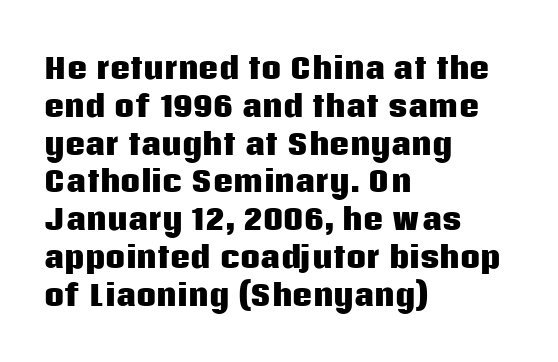
This sample has the flowing, uneven cadence of proportional lettering. The area under the type is left untouched. Caption: standard tracking, unaltered. To sum up the face: it is a sans, with no serifs. Each line starts at the same left margin while the right side varies. Quick note: interline space is typical.
